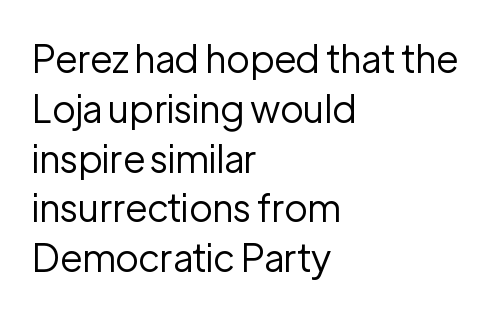
Anything drawn beneath the words? Only blank space. The letters look calm and open, with moderate or lighter stems. The face used here is proportionally spaced, like ordinary book or web type. Successive baselines arrive at the customary interval. The passage shown is typeset with a sans-serif family.
